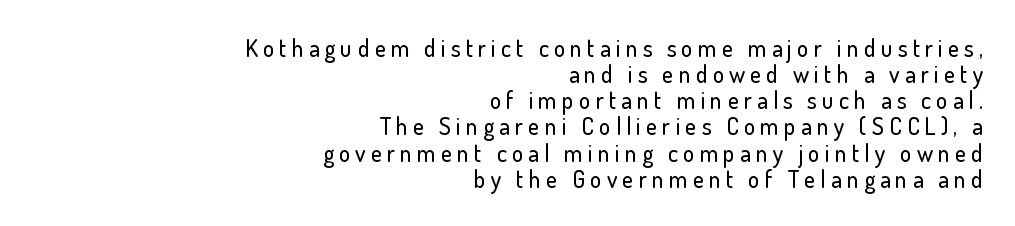
The image shows 24 px text type, upright; set right-aligned, tight line spacing (1.09x), unusually wide letter spacing (+0.21 em), not underlined.
